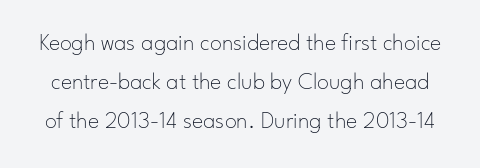
Q: Is the text bold? A: No.
Q: Is the text italic (slanted)? A: No, it is upright.
Q: Is the text underlined? A: No.
Q: Is the spacing between letters normal or unusually wide? A: Normal.
Q: Is the spacing between lines tight, normal or loose? A: Normal.
